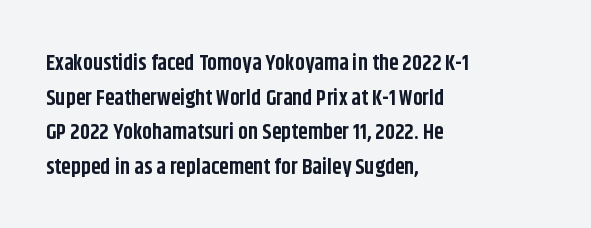
The image shows 22 px bold type, upright; set left-aligned, normal line spacing (1.57x), normal letter spacing, not underlined.
